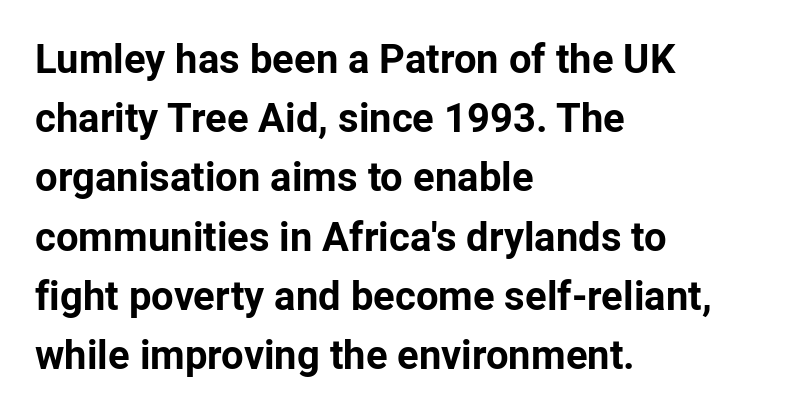
The image shows 40 px bold sans-serif type, upright; set left-aligned, normal line spacing (1.48x), normal letter spacing, not underlined; low stroke contrast and a medium x-height.
